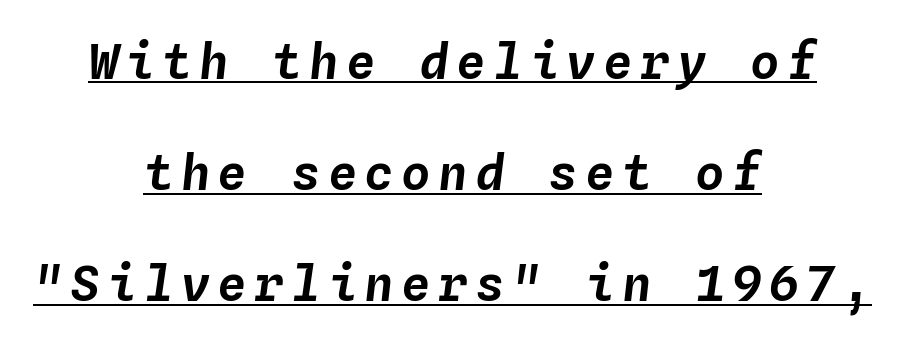
The image shows 49 px text type, italic (leaning right), monospaced; set centered, loose line spacing (2.27x), underlined; low stroke contrast and a medium x-height.
